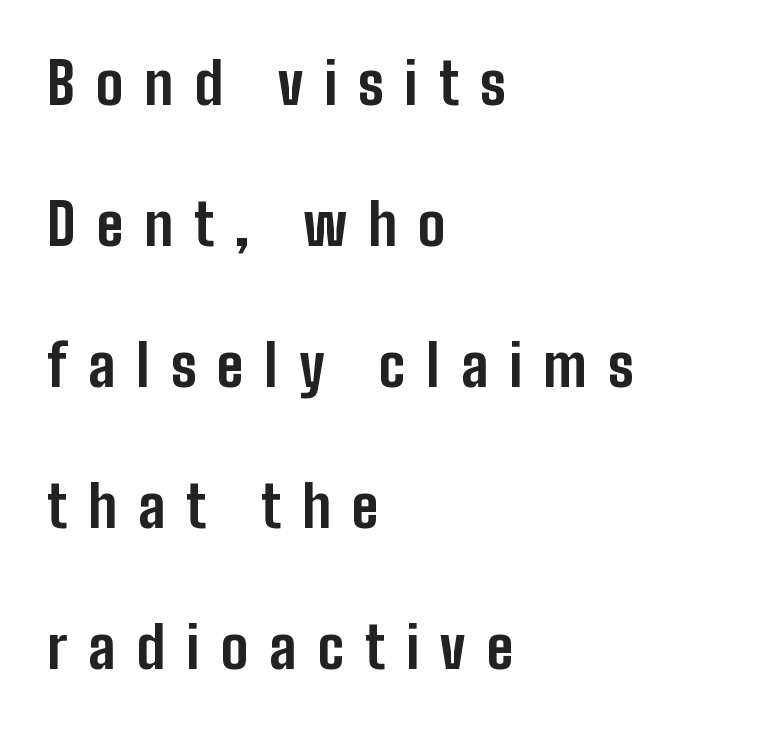
No word sits above an underline. You can tell from the bare stems that sans-serif type was used. The ragged edge is on the right, which tells us the setting is flush left. The face used here is rendered with a markedly widened letterfit. You could fit nearly another row in the gap between these rows.
